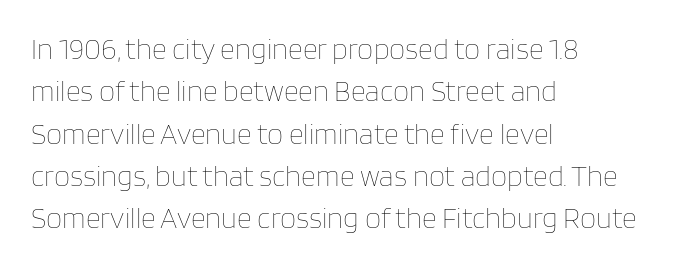
Q: Is the text bold? A: No.
Q: Is the text italic (slanted)? A: No, it is upright.
Q: Is the text underlined? A: No.
Q: How is the paragraph aligned? A: Left-aligned.
Q: Is the spacing between letters normal or unusually wide? A: Normal.
Q: Is the spacing between lines tight, normal or loose? A: Normal.
Q: Width (condensed, normal, or wide)? A: Normal.
Q: Stroke contrast? A: Low.
Q: x-height? A: Large.
Q: Monospaced? A: No.
